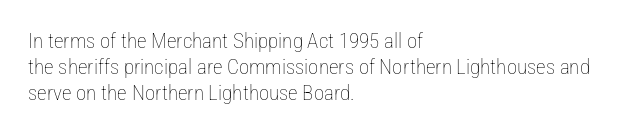
Visually the block forms a straight wall on the left and a jagged coastline on the right. This sample uses plain, unmodified letter spacing. The face looks like a standard text weight, possibly lighter. Check under the words: just untouched page. Does the lettering tilt? It doesn't — this is upright.
